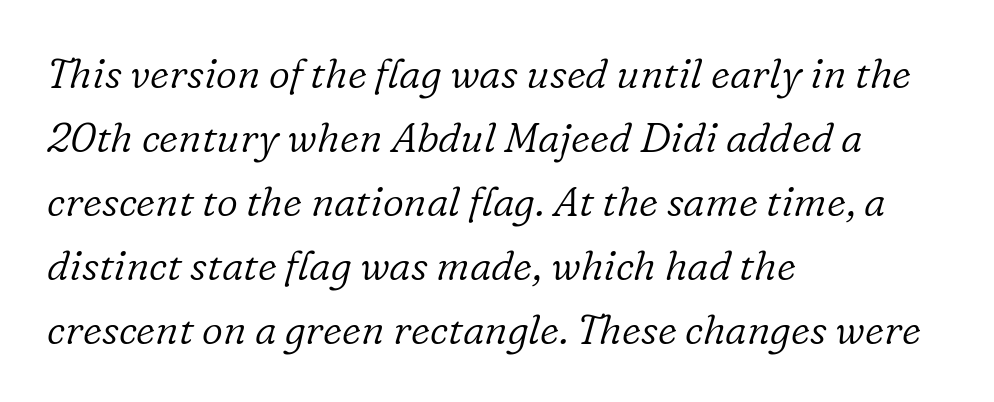
Q: Is the text bold? A: No.
Q: Is the text italic (slanted)? A: Yes, it leans right by about 16 degrees.
Q: Is the typeface a serif or a sans-serif typeface? A: Serif.
Q: Is the text underlined? A: No.
Q: How is the paragraph aligned? A: Left-aligned.
Q: Is the spacing between letters normal or unusually wide? A: Normal.
Q: Is the spacing between lines tight, normal or loose? A: Normal.
Q: Width (condensed, normal, or wide)? A: Normal.
Q: Stroke contrast? A: Low.
Q: x-height? A: Medium.
Q: Monospaced? A: No.
